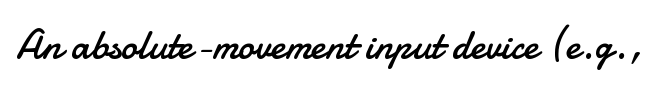
Q: Is the text bold? A: No.
Q: Is the text italic (slanted)? A: Yes.
Q: Is the typeface a serif or a sans-serif typeface? A: Sans-serif.
Q: Is the text underlined? A: No.
Q: Is the spacing between letters normal or unusually wide? A: Normal.
Q: Width (condensed, normal, or wide)? A: Normal.
Q: Stroke contrast? A: Low.
Q: x-height? A: Small.
Q: Monospaced? A: No.
